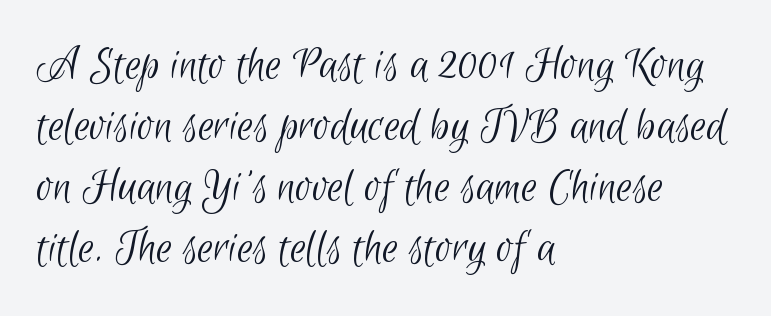
{"serif": "no", "bold": "no", "weight": "light", "width": "condensed", "stroke_contrast": "low", "x_height": "small", "monospaced": "no", "underline": "no", "align": "left", "line_spacing_ratio": 1.22, "letter_spacing": "normal", "letter_spacing_em": 0.0, "glyph_px": 50}
